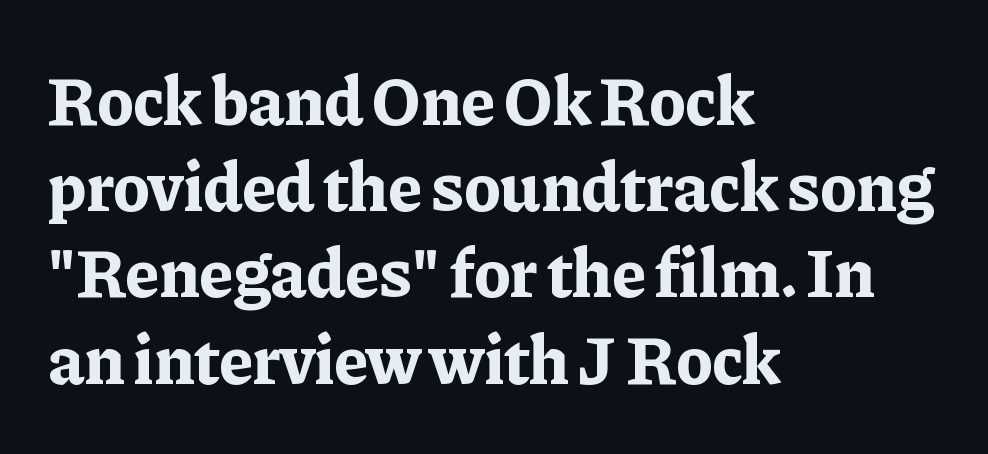
The image shows 69 px bold serif type, upright; set left-aligned, normal line spacing (1.25x), normal letter spacing, not underlined; low stroke contrast and a medium x-height.
